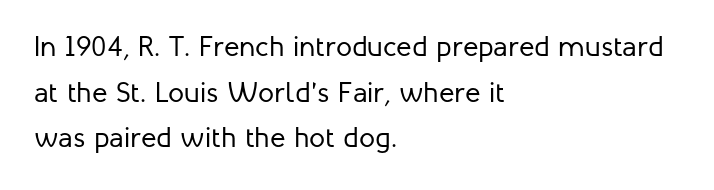
The image shows 29 px regular-weight sans-serif type, upright; set left-aligned, normal line spacing (1.57x), normal letter spacing, not underlined; low stroke contrast and a medium x-height.
